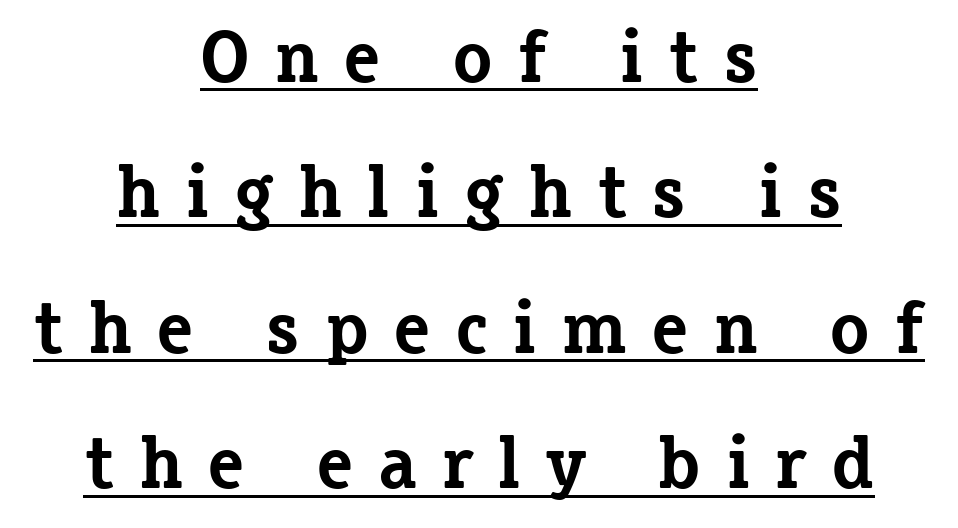
{"serif": "yes", "italic": "no", "bold": "yes", "weight": "bold", "width": "normal", "stroke_contrast": "low", "x_height": "medium", "monospaced": "no", "underline": "yes", "align": "center", "line_spacing_ratio": 1.83, "letter_spacing": "wide", "letter_spacing_em": 0.33, "glyph_px": 74}
